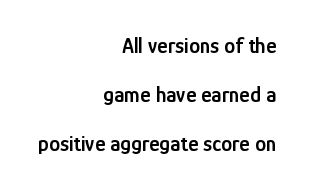
This sample is right-justified, so line beginnings fall wherever the words allow. Posture: vertical. The sample has been set in demibold, a notch under bold. Underline: absent. Does extra space separate the letters? No, they use regular spacing. A great deal of white space separates one row of letters from the next.
